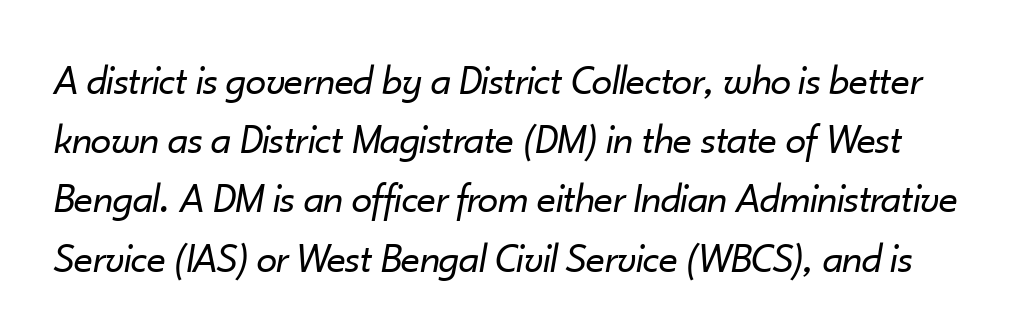
Stems and bowls with no extra thickness — not bold. Here the designer chose a conventional face with non-uniform glyph widths. The strip under each line holds only bare page. Does the lettering tilt? It does — this is italic. These lines sit exactly where default settings would place them. This sample uses plain, unmodified letter spacing.
